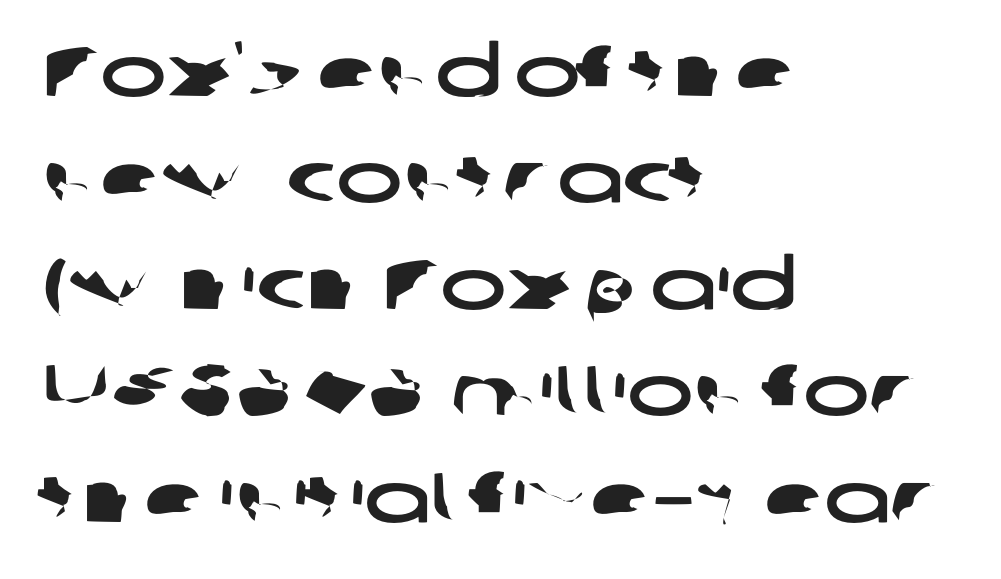
In terms of leading, this rendering sits right in the middle. Glyph-to-glyph distance matches everyday printed text. The paragraph shown leans on its left margin. Character widths vary here, with narrow letters taking less room than wide ones. Regarding serifs, this sample does without them.
